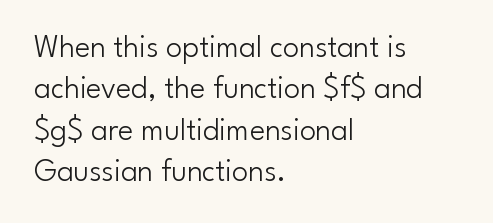
{"serif": "no", "italic": "no", "bold": "no", "weight": "light", "width": "normal", "stroke_contrast": "low", "x_height": "small", "monospaced": "no", "underline": "no", "align": "left", "line_spacing": "normal", "line_spacing_ratio": 1.29, "letter_spacing": "normal", "letter_spacing_em": 0.0, "glyph_px": 32}
